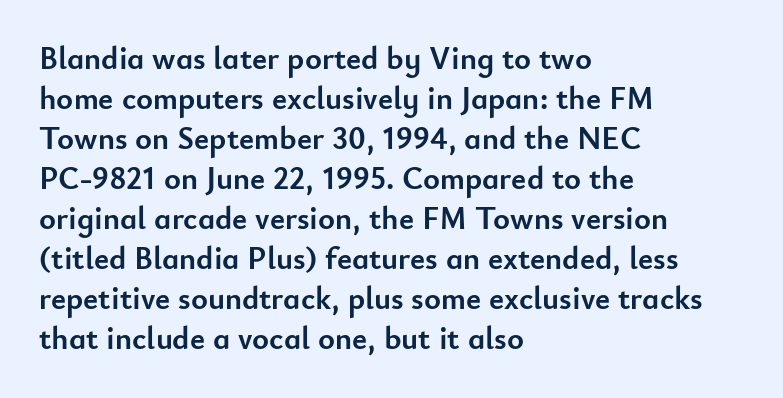
Q: Is the text bold? A: Yes.
Q: Is the text italic (slanted)? A: No, it is upright.
Q: Is the typeface a serif or a sans-serif typeface? A: Sans-serif.
Q: Is the text underlined? A: No.
Q: How is the paragraph aligned? A: Left-aligned.
Q: Is the spacing between letters normal or unusually wide? A: Normal.
Q: Is the spacing between lines tight, normal or loose? A: Normal.
Q: Width (condensed, normal, or wide)? A: Normal.
Q: Stroke contrast? A: Low.
Q: x-height? A: Small.
Q: Monospaced? A: No.
